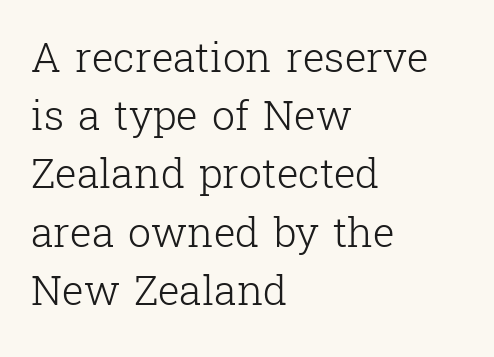
A typesetter would call this zero additional tracking. In terms of letterform style, serifs are clearly present. The letters advance in unequal steps, a hallmark of proportional type. The characters are drawn with everyday or finer stroke widths.
